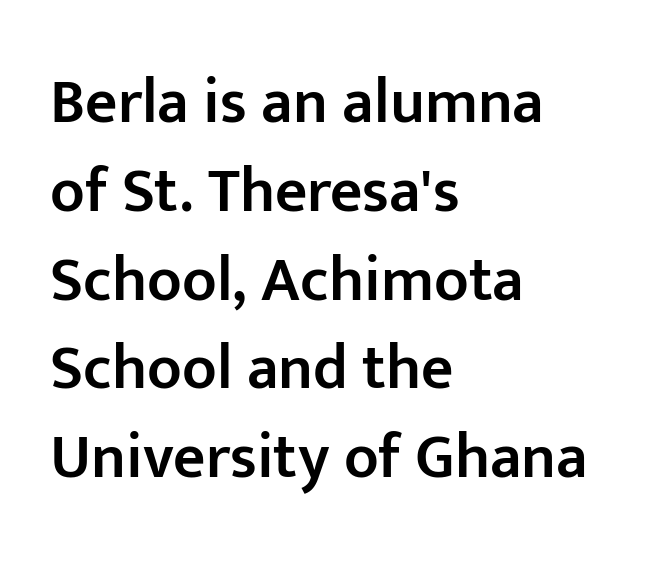
The typeface chosen for these lines omits serifs. Notice how descenders clear the ascenders below comfortably — that's standard leading. Every row of glyphs begins at an identical x-position on the left. Characters remain perfectly vertical along every line. Heft: intermediate — a semibold.
